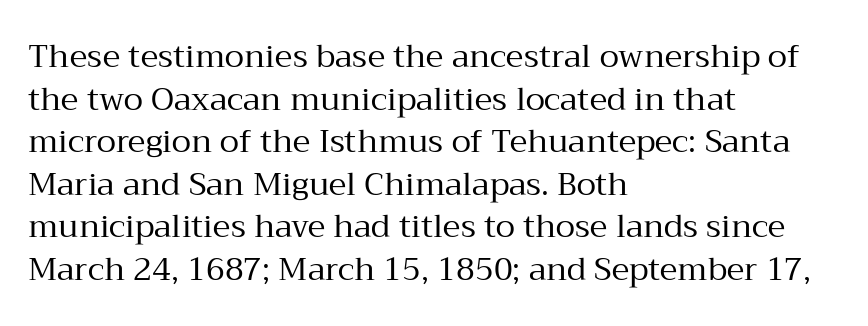
Honestly, the letter spacing is just normal — you wouldn't notice it. You can tell from the footed stems that serif type was used. The type sits square on the baseline with zero lean. Notice how the passage keeps a crisp vertical edge on the left only. The baseline area is clear.
